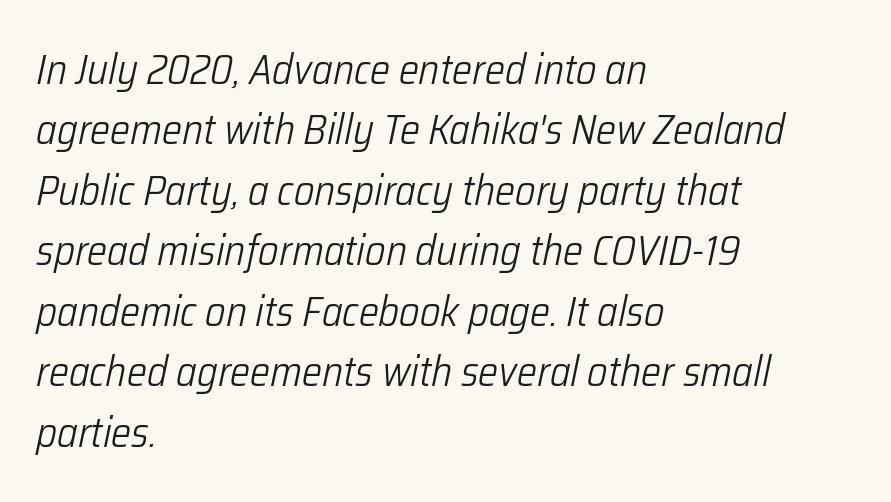
Q: Is the text bold? A: No.
Q: Is the text italic (slanted)? A: Yes, it leans right by about 12 degrees.
Q: Is the text underlined? A: No.
Q: How is the paragraph aligned? A: Left-aligned.
Q: Is the spacing between letters normal or unusually wide? A: Normal.
Q: Is the spacing between lines tight, normal or loose? A: Normal.
Q: Width (condensed, normal, or wide)? A: Condensed.
Q: Stroke contrast? A: Low.
Q: x-height? A: Medium.
Q: Monospaced? A: No.
